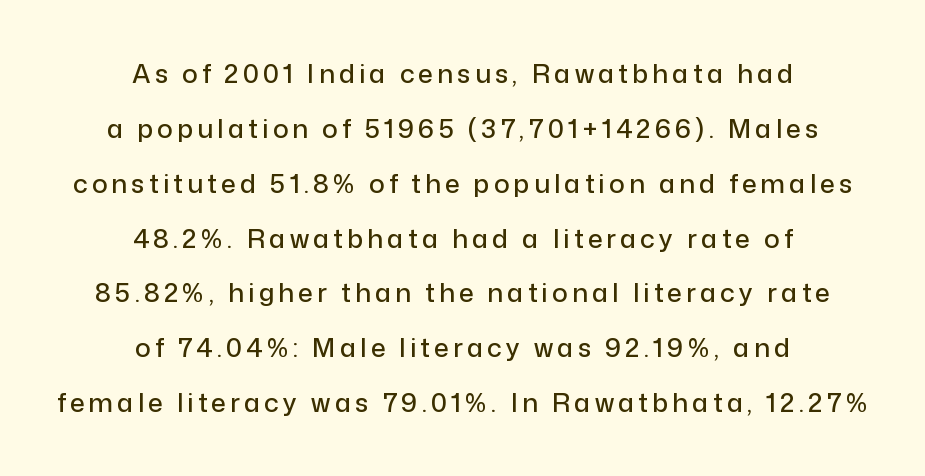
{"italic": "no", "underline": "no", "align": "center", "line_spacing": "loose", "line_spacing_ratio": 2.11, "glyph_px": 26}
